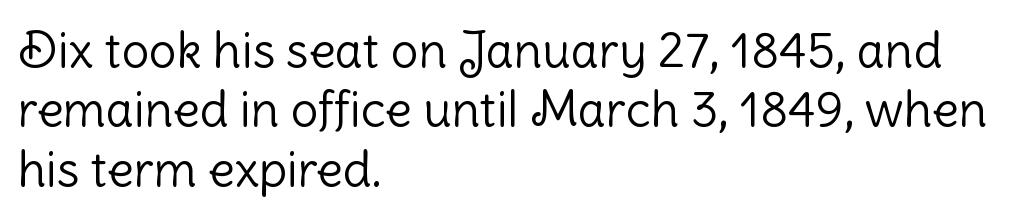
The image shows 49 px light sans-serif type, upright; set left-aligned, line spacing 1.21x, normal letter spacing, not underlined; low stroke contrast and a medium x-height.
